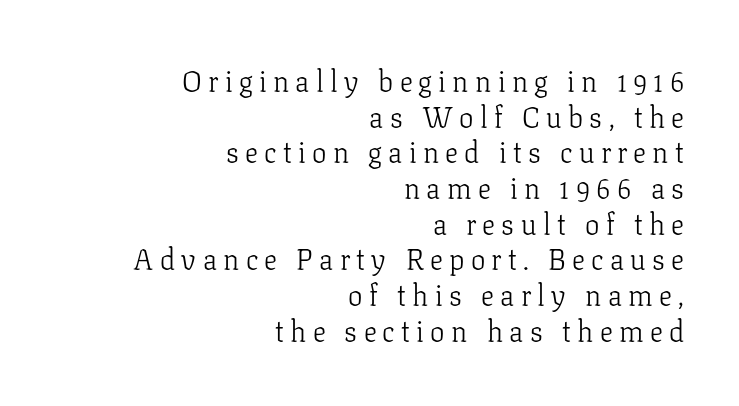
Note: serifs present on the glyphs. The rendering uses natural spacing where letterforms have individual widths. Glyph-to-glyph distance is far greater than everyday printed text. Visually the block forms a straight wall on the right and a jagged coastline on the left.
